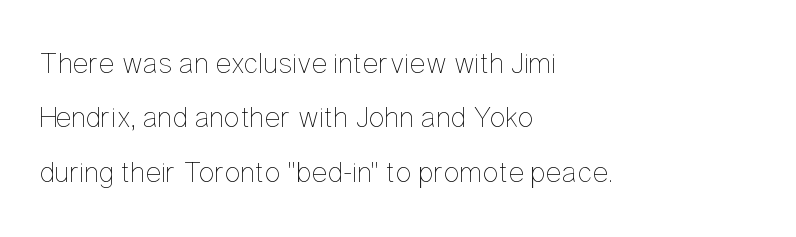
Q: Is the text bold? A: No.
Q: Is the text italic (slanted)? A: No, it is upright.
Q: Is the text underlined? A: No.
Q: How is the paragraph aligned? A: Left-aligned.
Q: Is the spacing between letters normal or unusually wide? A: Normal.
Q: Width (condensed, normal, or wide)? A: Condensed.
Q: Stroke contrast? A: Low.
Q: x-height? A: Medium.
Q: Monospaced? A: No.
